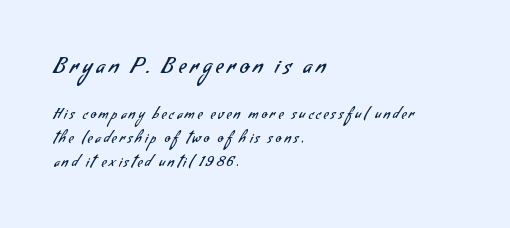
Q: Is the text bold? A: No.
Q: Is the text underlined? A: No.
Q: How is the paragraph aligned? A: Left-aligned.
Q: Is the spacing between letters normal or unusually wide? A: Unusually wide.
Q: Is the spacing between lines tight, normal or loose? A: Normal.
Q: Which block of text is set in a larger size, the first (top) or the second (bottom)? A: The first (top) one.
